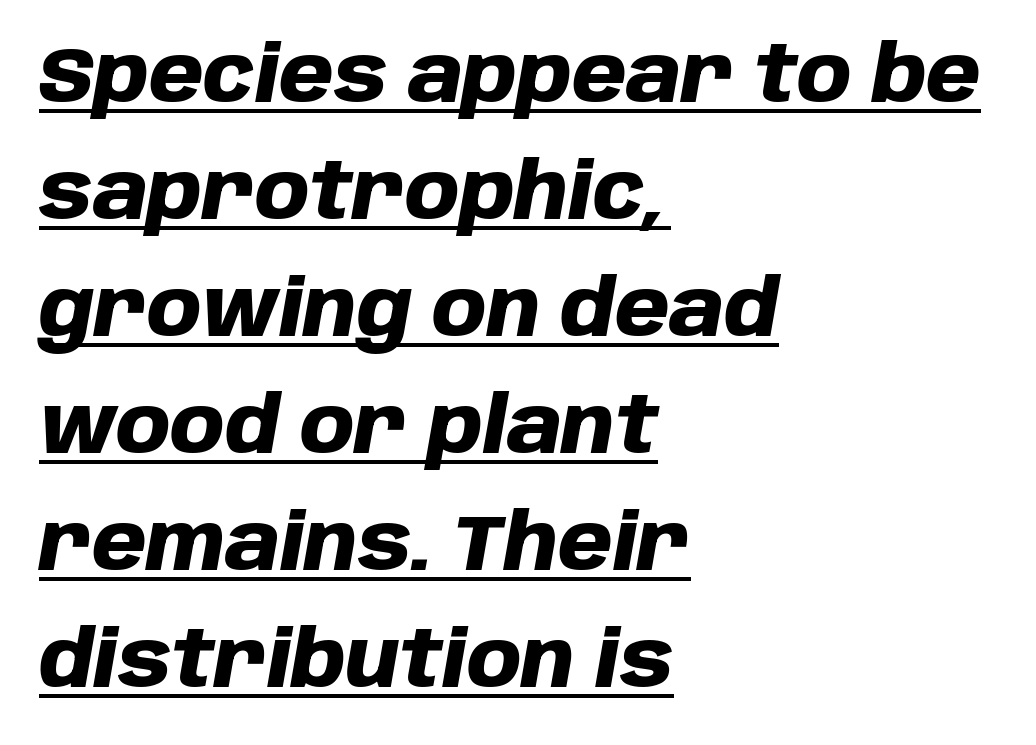
Q: Is the text bold? A: Yes.
Q: Is the text italic (slanted)? A: Yes, it leans right by about 10 degrees.
Q: Is the text underlined? A: Yes.
Q: How is the paragraph aligned? A: Left-aligned.
Q: Is the spacing between letters normal or unusually wide? A: Normal.
Q: Is the spacing between lines tight, normal or loose? A: Normal.
Q: Width (condensed, normal, or wide)? A: Normal.
Q: Stroke contrast? A: Low.
Q: x-height? A: Large.
Q: Monospaced? A: No.
